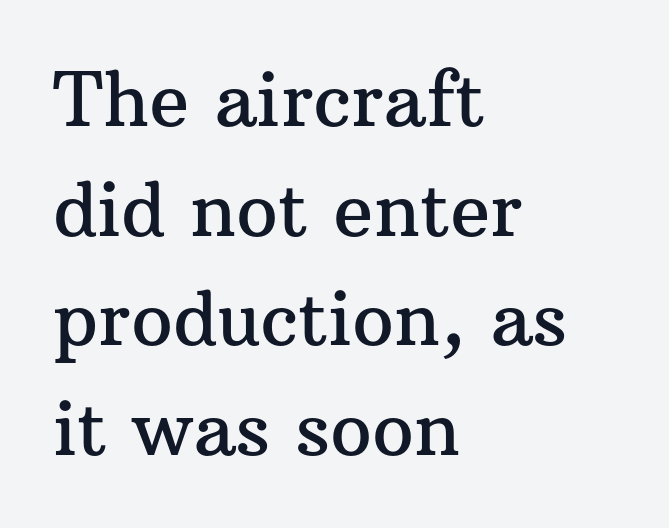
{"serif": "yes", "italic": "no", "width": "normal", "stroke_contrast": "medium", "x_height": "medium", "monospaced": "no", "underline": "no", "align": "left", "line_spacing": "normal", "line_spacing_ratio": 1.48, "letter_spacing": "normal", "letter_spacing_em": 0.0, "glyph_px": 74}
